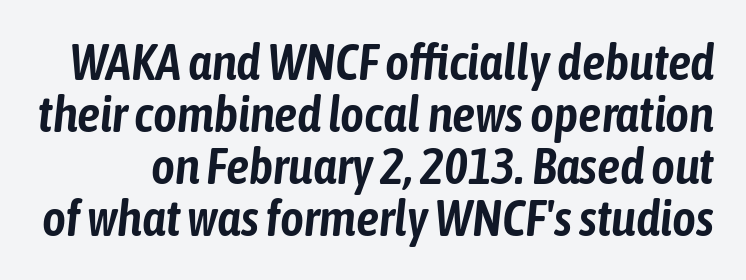
The line-height multiplier appears low, near solid setting. Here the designer chose a conventional face with non-uniform glyph widths. Here the glyphs are tracked normally, forming tight word shapes. Type without underlining.
